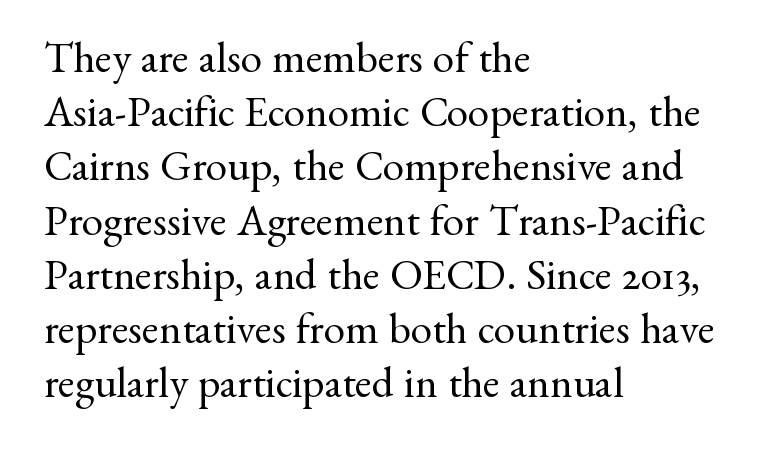
Ascenders rise straight up at ninety degrees. Does the type have serifs? Yes, each stem ends in a small foot. The space beneath each line is pristine and unruled. Regular leading. Look at the tracking — it's just the regular setting, nothing added. A light-to-regular cut is what we see here.
